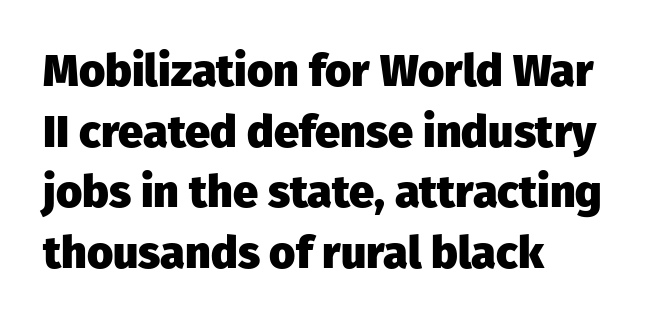
Q: Is the text bold? A: Yes.
Q: Is the text italic (slanted)? A: No, it is upright.
Q: Is the typeface a serif or a sans-serif typeface? A: Sans-serif.
Q: Is the text underlined? A: No.
Q: How is the paragraph aligned? A: Left-aligned.
Q: Is the spacing between letters normal or unusually wide? A: Normal.
Q: Is the spacing between lines tight, normal or loose? A: Normal.
Q: Width (condensed, normal, or wide)? A: Normal.
Q: Stroke contrast? A: Low.
Q: x-height? A: Medium.
Q: Monospaced? A: No.
